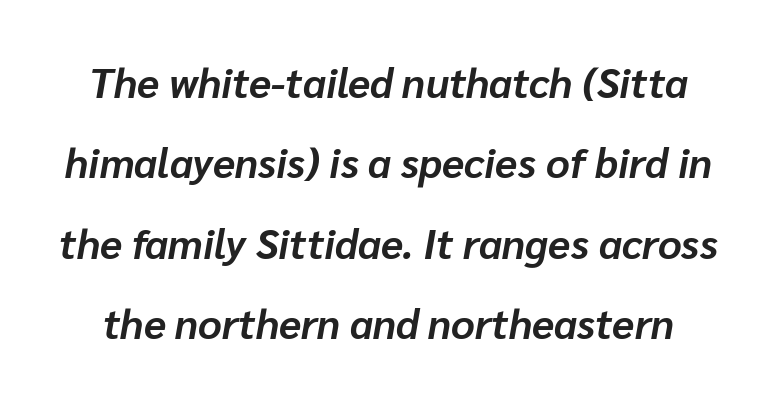
The image shows 41 px bold type, italic (leaning right); set loose line spacing (1.96x), normal letter spacing, not underlined; low stroke contrast and a medium x-height.
